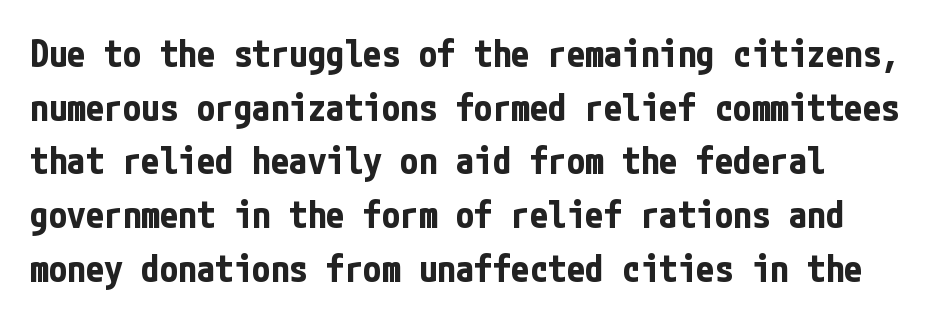
The type is set solid horizontally, with unmodified tracking. Ascenders rise straight up at ninety degrees. Nope, no serifs anywhere on these letters. Notice how the passage keeps a crisp vertical edge on the left only. The designer left line spacing at the default.
